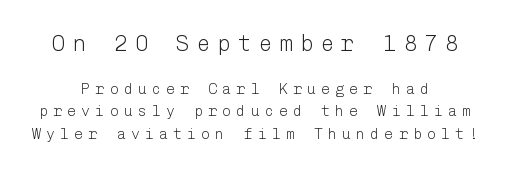
Each row of text sits above clean, open space. The font's upright variant was chosen for this text. The tracking jumps out immediately: characters are airy and widely separated. Larger block? The one above; the one below is distinctly smaller. Caption: multi-line text, centered on the measure. Summary of weight: not heavy and not bold.
